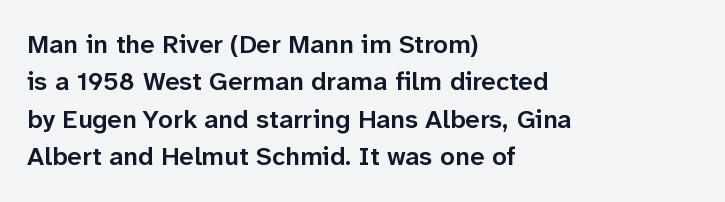
The image shows 26 px text type, upright; set left-aligned, normal line spacing (1.44x), normal letter spacing, not underlined.
